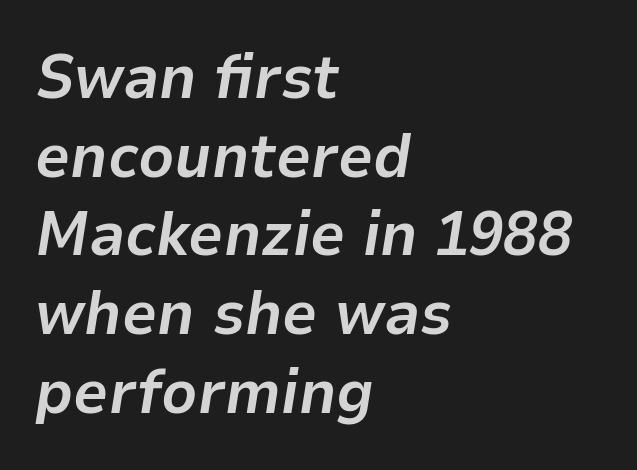
The image shows 62 px bold type, italic (leaning right); set left-aligned, normal line spacing (1.27x), normal letter spacing, not underlined; low stroke contrast and a medium x-height.
